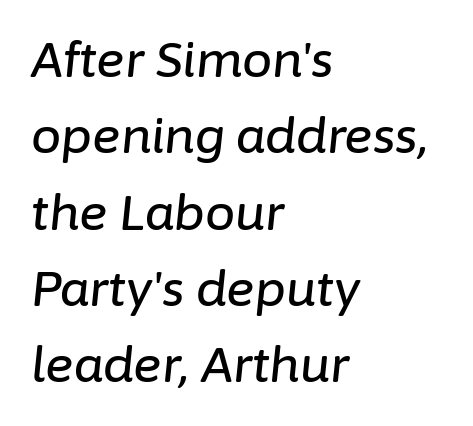
The image shows 48 px text type, italic (leaning right); set left-aligned, normal line spacing (1.59x), normal letter spacing, not underlined; low stroke contrast and a medium x-height.
